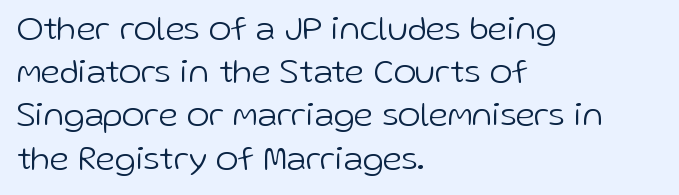
{"serif": "no", "italic": "no", "bold": "no", "weight": "light", "width": "normal", "stroke_contrast": "low", "x_height": "medium", "monospaced": "no", "underline": "no", "align": "left", "line_spacing": "normal", "line_spacing_ratio": 1.27, "letter_spacing": "normal", "letter_spacing_em": 0.0, "glyph_px": 34}
